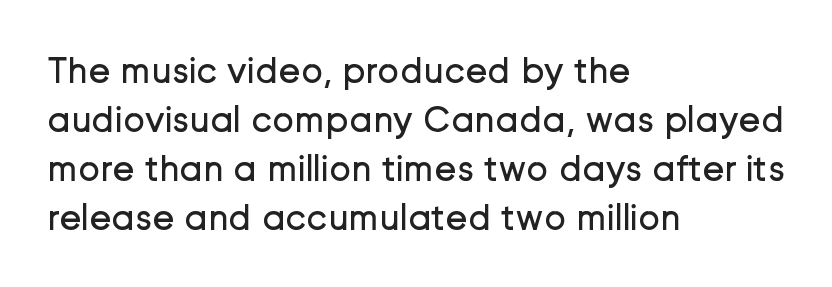
The type is set solid horizontally, with unmodified tracking. The words here are not underlined. A typesetter would call this leading conventional body-copy spacing. No heavy texture on the line: the type isn't bold. These lines are rendered in a variable-pitch font. Typographically, this falls in the sans-serif category.
